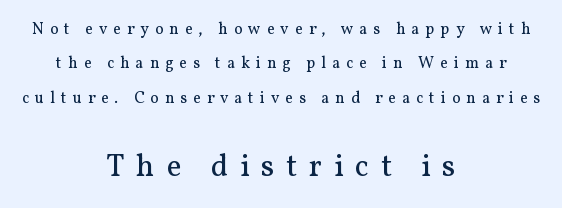
Q: Is the text bold? A: No.
Q: Is the text italic (slanted)? A: No, it is upright.
Q: Is the typeface a serif or a sans-serif typeface? A: Serif.
Q: Is the text underlined? A: No.
Q: How is the paragraph aligned? A: Centered.
Q: Is the spacing between letters normal or unusually wide? A: Unusually wide.
Q: Is the spacing between lines tight, normal or loose? A: Loose.
Q: Which block of text is set in a larger size, the first (top) or the second (bottom)? A: The second (bottom) one.
Q: Width (condensed, normal, or wide)? A: Normal.
Q: Stroke contrast? A: Medium.
Q: x-height? A: Medium.
Q: Monospaced? A: No.
